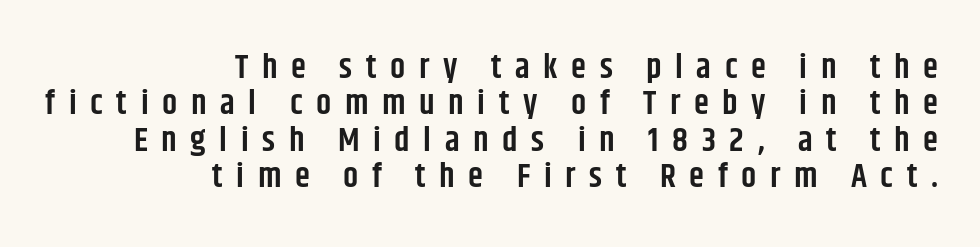
The passage shown is typed in a proportional face where columns would drift. Check the space under the baseline: it is left empty. Rows of type sit shoulder to shoulder in the vertical direction. Nope, not italic — everything's standing straight. Observe the absence of serifs on each vertical stroke in this sample.
